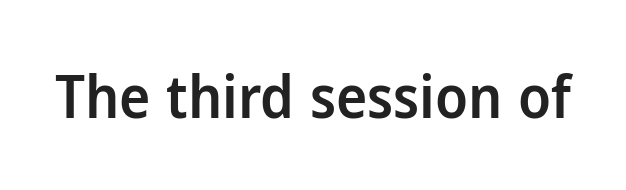
Just letters on the line, the space beneath them empty. The characters display no serif detailing; their extremities are plain. Notice how the stems are strictly vertical — no italics here. Its strokes are somewhat broadened, the hallmark of semibold type.
